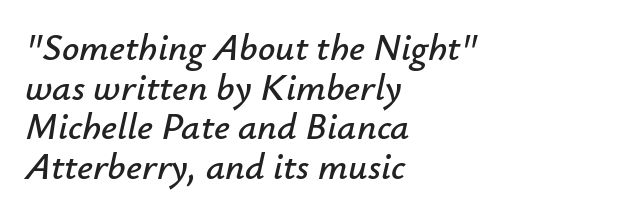
The image shows 38 px text type, italic (leaning right); set left-aligned, tight line spacing (1.04x), normal letter spacing, not underlined; low stroke contrast and a small x-height.
